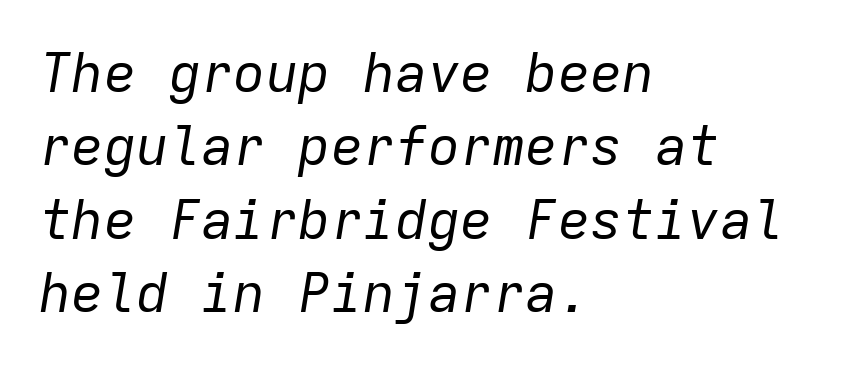
{"italic": "yes", "lean": "right", "slant_degrees": 9, "bold": "no", "weight": "regular", "width": "normal", "stroke_contrast": "low", "x_height": "medium", "monospaced": "yes", "underline": "no", "align": "left", "line_spacing": "normal", "line_spacing_ratio": 1.36, "letter_spacing": "normal", "letter_spacing_em": 0.0, "glyph_px": 54}
